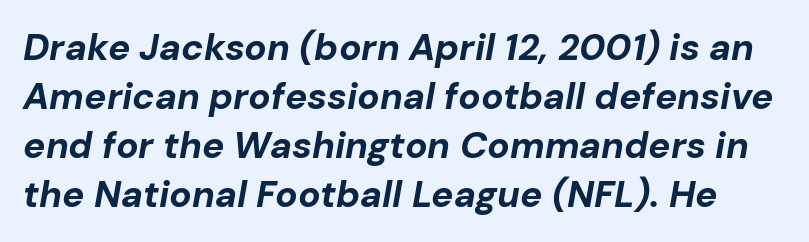
{"italic": "yes", "lean": "right", "slant_degrees": 10, "bold": "yes", "weight": "bold", "width": "normal", "stroke_contrast": "low", "x_height": "medium", "monospaced": "no", "underline": "no", "line_spacing": "normal", "line_spacing_ratio": 1.32, "letter_spacing": "normal", "letter_spacing_em": 0.0, "glyph_px": 37}
